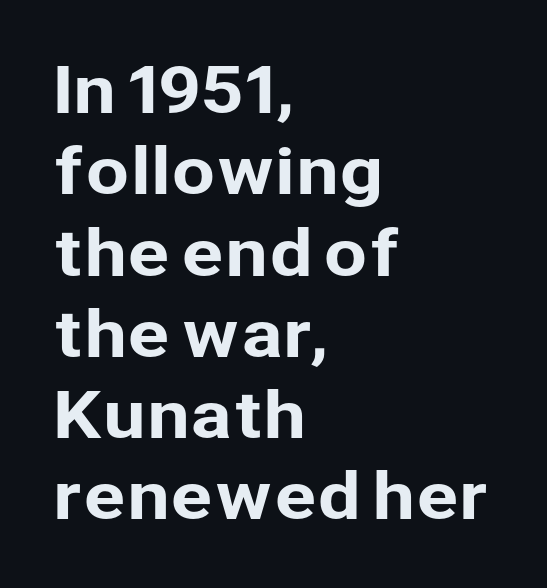
Which margin do the lines hug? The left one — the right edge is uneven. The letters stand straight up with perfectly vertical stems. The zone under the glyphs is completely vacant. The passage shown is typed in a proportional face where columns would drift. Each word holds together tightly as a unit, with standard inter-letter gaps. Typographically, this falls in the sans-serif category.
